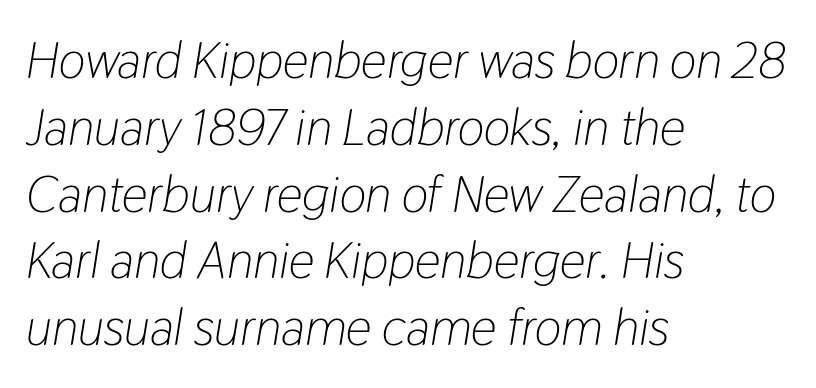
{"italic": "yes", "lean": "right", "slant_degrees": 9, "bold": "no", "weight": "light", "width": "condensed", "stroke_contrast": "low", "x_height": "medium", "monospaced": "no", "underline": "no", "align": "left", "line_spacing": "normal", "line_spacing_ratio": 1.31, "letter_spacing": "normal", "letter_spacing_em": 0.0, "glyph_px": 51}
